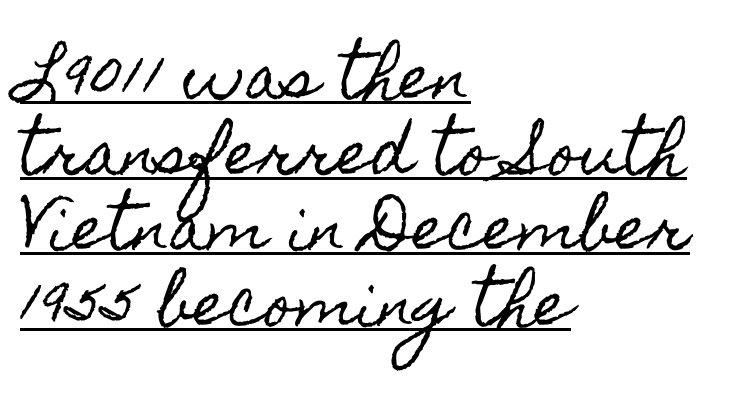
The image shows 59 px condensed type; set left-aligned, normal line spacing (1.28x), normal letter spacing, underlined; a small x-height.
